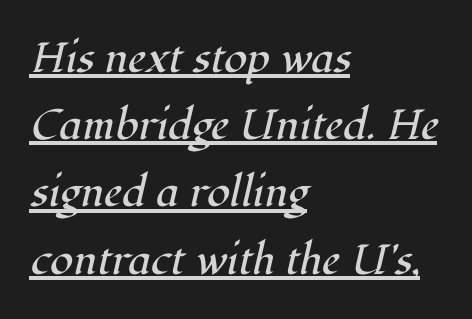
{"serif": "yes", "italic": "yes", "lean": "right", "slant_degrees": 12, "bold": "no", "weight": "regular", "width": "normal", "stroke_contrast": "high", "x_height": "medium", "monospaced": "no", "underline": "yes", "align": "left", "line_spacing": "normal", "line_spacing_ratio": 1.6, "letter_spacing": "normal", "letter_spacing_em": 0.0, "glyph_px": 42}
